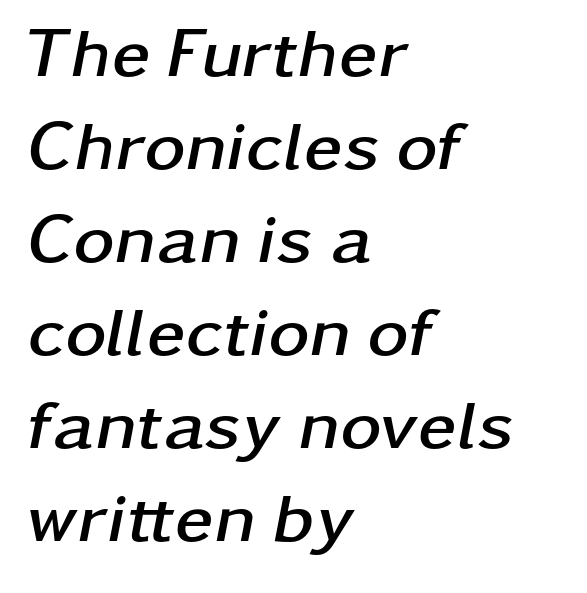
The image shows 70 px semibold, wide type, italic (leaning right); set left-aligned, normal line spacing (1.33x), normal letter spacing, not underlined; low stroke contrast and a medium x-height.
